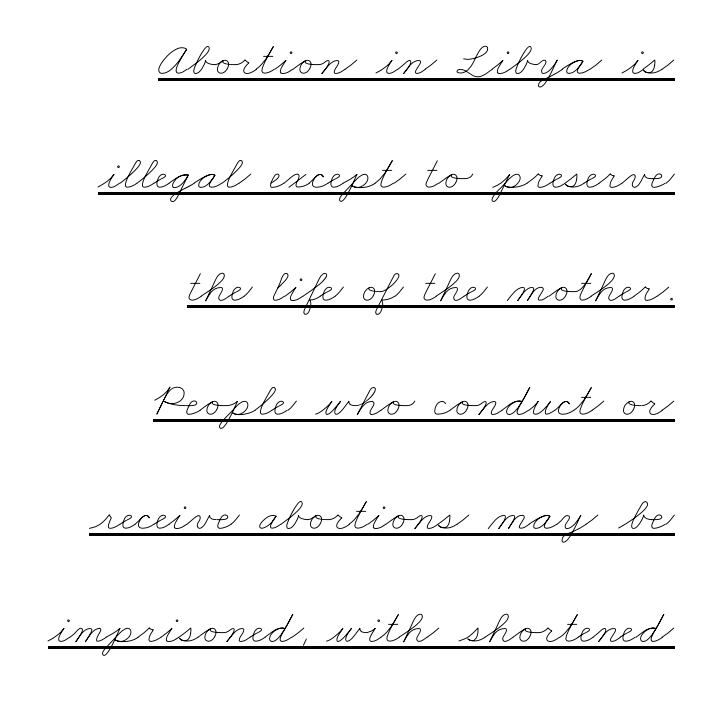
Q: Is the text bold? A: No.
Q: Is the text underlined? A: Yes.
Q: How is the paragraph aligned? A: Right-aligned.
Q: Is the spacing between letters normal or unusually wide? A: Normal.
Q: Is the spacing between lines tight, normal or loose? A: Loose.
Q: Width (condensed, normal, or wide)? A: Wide.
Q: Stroke contrast? A: Low.
Q: x-height? A: Small.
Q: Monospaced? A: No.
